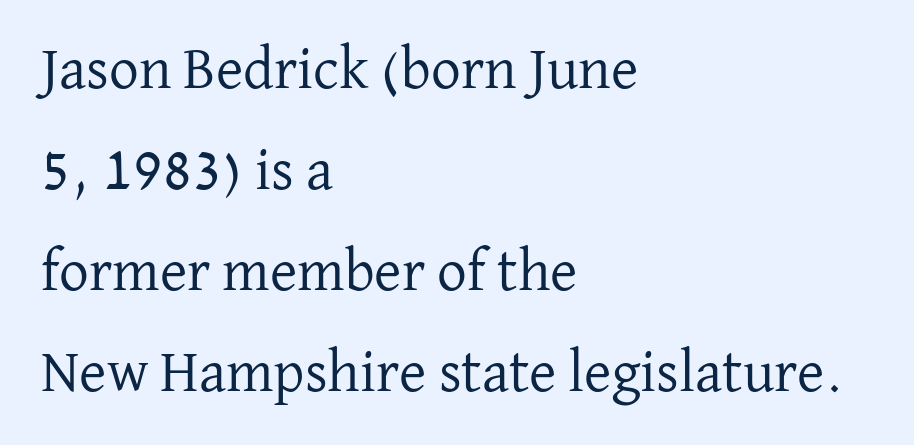
Every stem runs plumb, perpendicular to the baseline. Letter spacing: default. Spacing verdict: proportional, widths tailored to each character. The baseline area is clear. A quiet, ordinary-to-light weight characterises the typeface.
